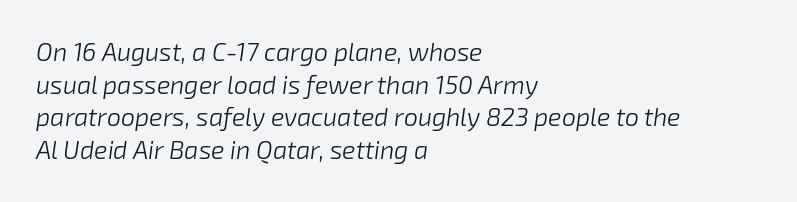
The image shows 25 px text type, italic (leaning right); set left-aligned, normal line spacing (1.31x), normal letter spacing, not underlined.
